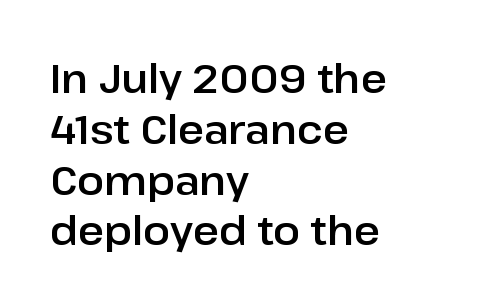
Q: Is the text italic (slanted)? A: No, it is upright.
Q: Is the typeface a serif or a sans-serif typeface? A: Sans-serif.
Q: Is the text underlined? A: No.
Q: How is the paragraph aligned? A: Left-aligned.
Q: Is the spacing between letters normal or unusually wide? A: Normal.
Q: Is the spacing between lines tight, normal or loose? A: Normal.
Q: Width (condensed, normal, or wide)? A: Normal.
Q: Stroke contrast? A: Low.
Q: x-height? A: Medium.
Q: Monospaced? A: No.
